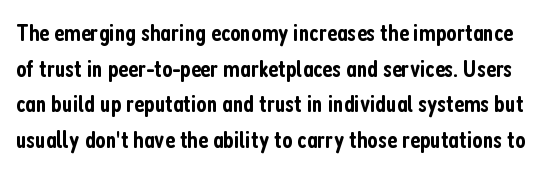
{"italic": "no", "bold": "semi", "underline": "no", "line_spacing": "normal", "line_spacing_ratio": 1.43, "letter_spacing": "normal", "letter_spacing_em": 0.0, "glyph_px": 25}
